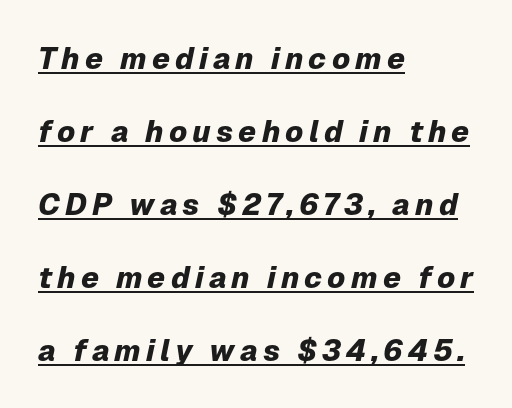
The glyphs are accompanied by a horizontal stroke just below them. Students, this is bold: see how much ink each stroke carries. Character widths vary here, with narrow letters taking less room than wide ones. Tall strokes in this sample are angled rather than plumb. If you measured baseline to baseline, you'd find a long distance. Left-aligned paragraph, ragged on the right.
